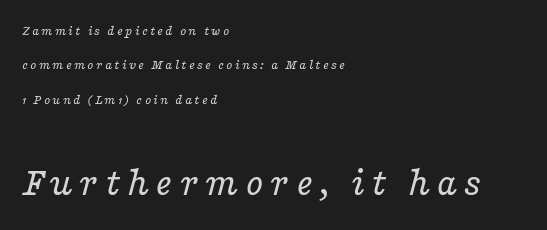
Q: Is the text bold? A: No.
Q: Is the text italic (slanted)? A: Yes, it leans right by about 16 degrees.
Q: Is the typeface a serif or a sans-serif typeface? A: Serif.
Q: Is the text underlined? A: No.
Q: How is the paragraph aligned? A: Left-aligned.
Q: Is the spacing between lines tight, normal or loose? A: Loose.
Q: Which block of text is set in a larger size, the first (top) or the second (bottom)? A: The second (bottom) one.
Q: Width (condensed, normal, or wide)? A: Wide.
Q: Stroke contrast? A: Low.
Q: x-height? A: Medium.
Q: Monospaced? A: No.
